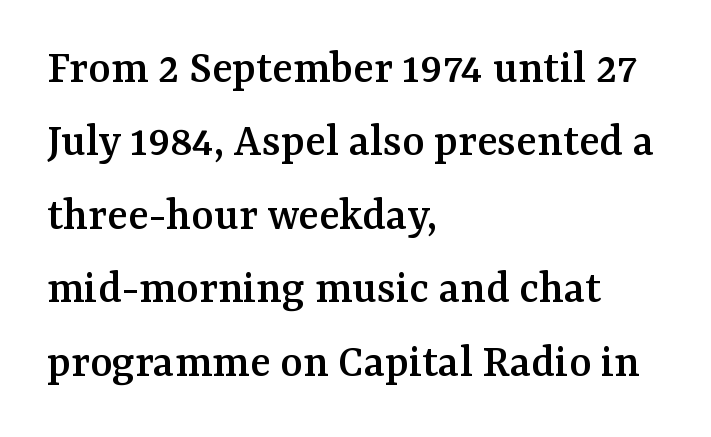
{"serif": "yes", "italic": "no", "width": "normal", "stroke_contrast": "medium", "x_height": "medium", "monospaced": "no", "underline": "no", "align": "left", "line_spacing": "normal", "line_spacing_ratio": 1.53, "letter_spacing": "normal", "letter_spacing_em": 0.0, "glyph_px": 48}
